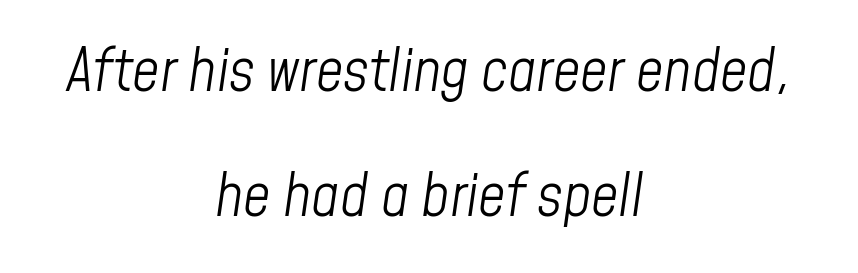
The image shows 60 px light, condensed type, italic (leaning right); set centered, loose line spacing (2.09x), normal letter spacing, not underlined; low stroke contrast and a medium x-height.
